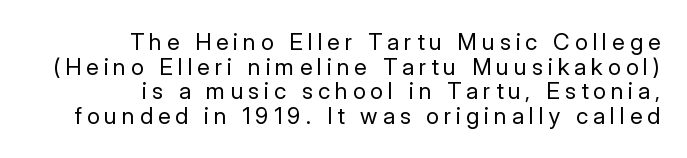
Unbolded letterforms with no extra heft. Words appear elongated and porous because spacing is wide. The glyphs are unaccompanied by any horizontal stroke below them. Successive baselines arrive quickly, one right under another.
